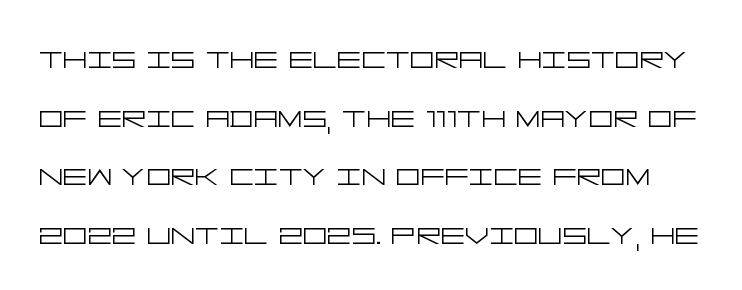
The image shows 38 px light, wide sans-serif type, upright; set normal line spacing (1.54x), normal letter spacing, not underlined; low stroke contrast and a large x-height.
